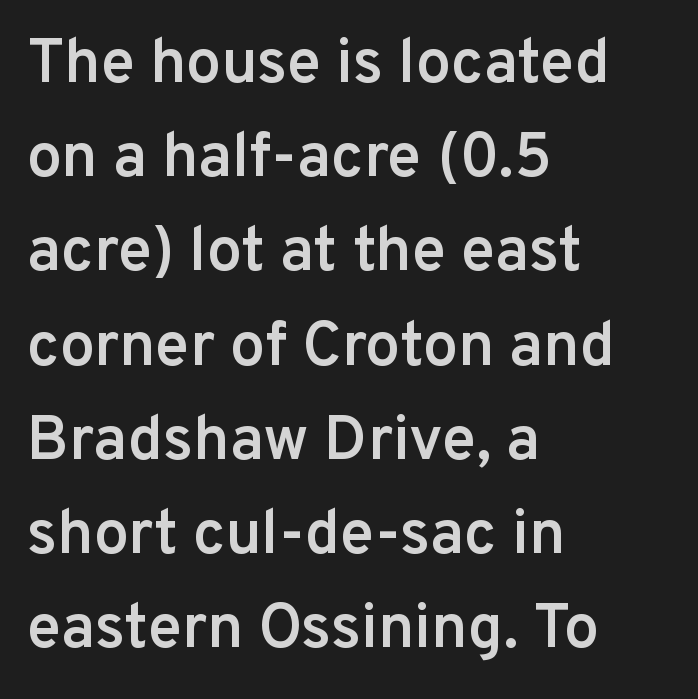
Line starts are locked; line ends wander. You could not count columns in this text — the font is proportionally spaced. Anything drawn beneath the words? Only blank space. Honestly, the letter spacing is just normal — you wouldn't notice it. The lines sit at an ordinary, default distance from one another.
